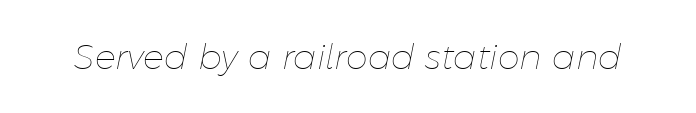
{"italic": "yes", "lean": "right", "slant_degrees": 11, "bold": "no", "weight": "thin", "width": "normal", "stroke_contrast": "low", "x_height": "medium", "monospaced": "no", "underline": "no", "letter_spacing": "normal", "letter_spacing_em": 0.0, "glyph_px": 35}
